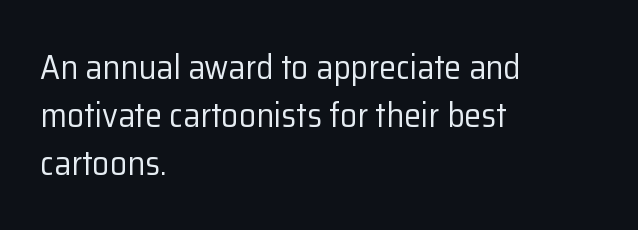
Italic? Not at all — the glyphs are vertical. The rendering uses natural spacing where letterforms have individual widths. Leftover space on each line is placed entirely after the last word. The horizontal fit of the characters is conventional and even. Does the type have serifs? No, each stem ends abruptly. Compared with a typical body face, this is equally light or lighter still.
